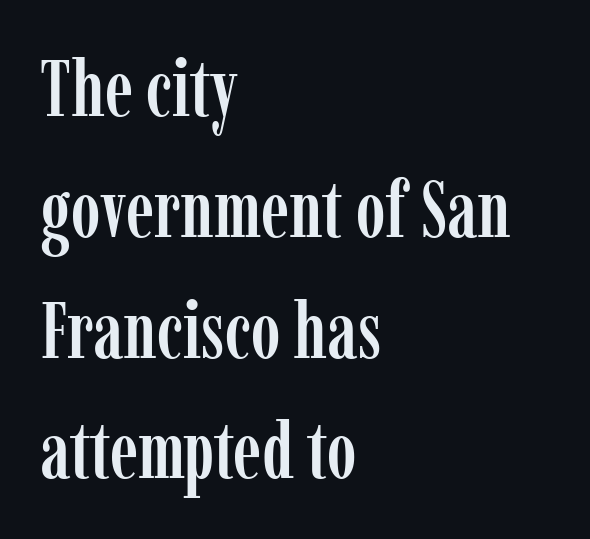
{"serif": "yes", "italic": "no", "width": "condensed", "stroke_contrast": "low", "x_height": "medium", "monospaced": "no", "underline": "no", "align": "left", "line_spacing": "normal", "line_spacing_ratio": 1.51, "letter_spacing": "normal", "letter_spacing_em": 0.0, "glyph_px": 80}
